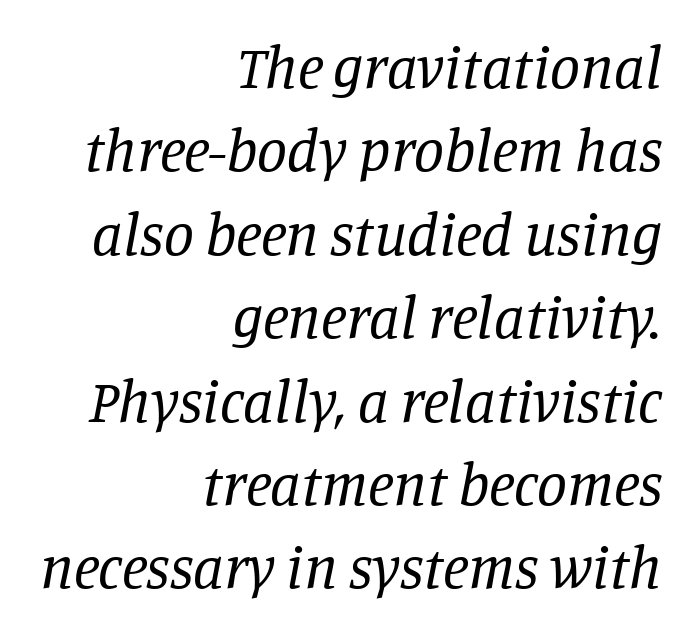
The image shows 60 px regular-weight serif type, italic (leaning right); set right-aligned, normal line spacing (1.39x), normal letter spacing, not underlined; low stroke contrast and a large x-height.
